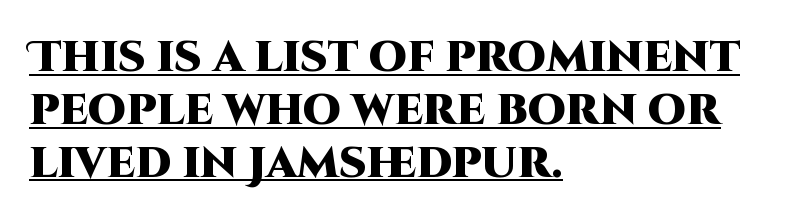
Caption: multi-line text, flush left, ragged right. Examine the stroke ends and you'll find no serifs. These lines carry a lot of weight — the face is fully bold. Do the letters lean? They stand straight. This rendering features underlined lettering.
